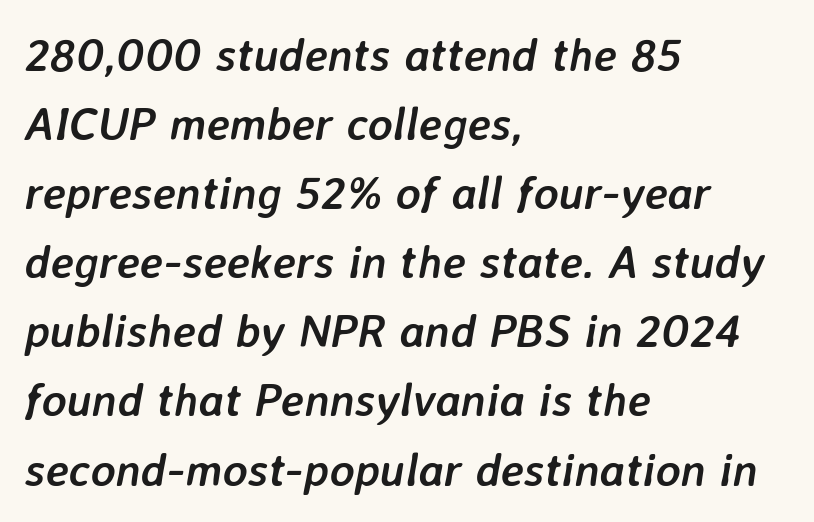
Line starts are locked; line ends wander. The specimen reads as italic at a glance. The passage shown is not underscored anywhere. In terms of weight, the rendering is a true, heavy bold.
